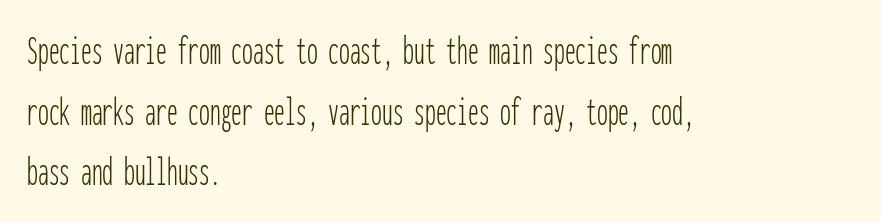
The image shows 43 px thin, condensed sans-serif type, upright, monospaced; set left-aligned, normal line spacing (1.41x), normal letter spacing, not underlined; low stroke contrast and a medium x-height.
